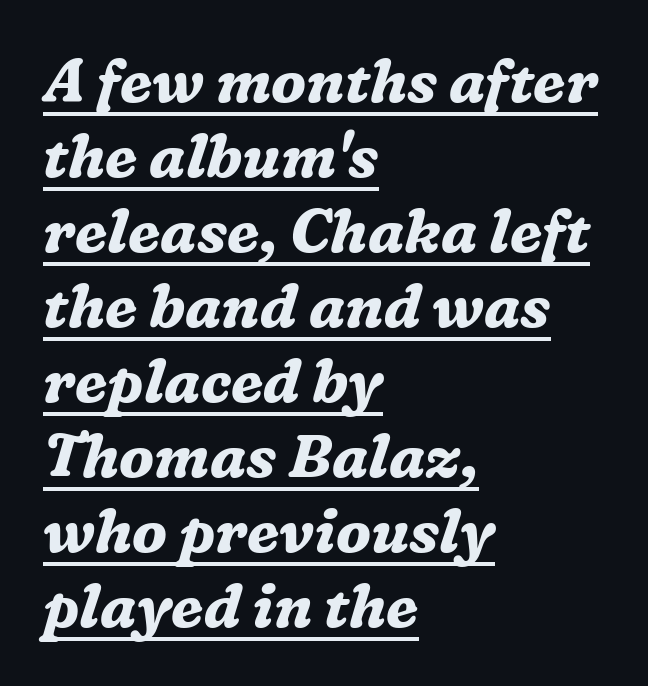
The image shows 60 px bold serif type, italic (leaning right); set left-aligned, normal line spacing (1.25x), normal letter spacing, underlined; medium stroke contrast and a medium x-height.
